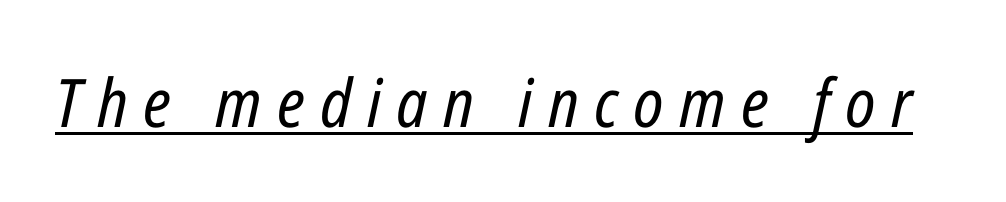
The image shows 67 px regular-weight, condensed type, italic (leaning right); set unusually wide letter spacing (+0.23 em), underlined; low stroke contrast and a medium x-height.
